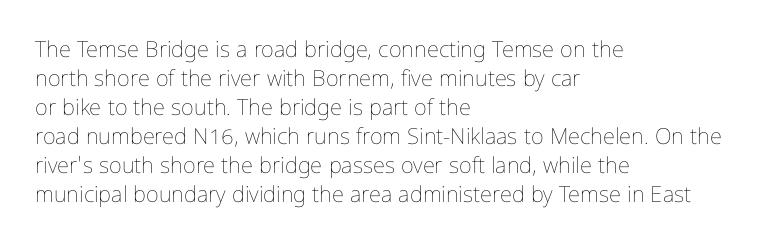
Q: Is the text bold? A: No.
Q: Is the text italic (slanted)? A: No, it is upright.
Q: Is the text underlined? A: No.
Q: How is the paragraph aligned? A: Left-aligned.
Q: Is the spacing between letters normal or unusually wide? A: Normal.
Q: Is the spacing between lines tight, normal or loose? A: Normal.
